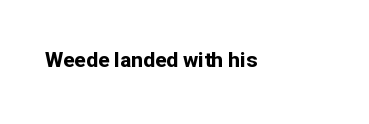
{"italic": "no", "bold": "yes", "underline": "no", "letter_spacing": "normal", "letter_spacing_em": 0.0, "glyph_px": 21}
